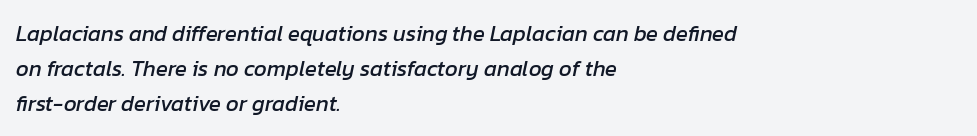
{"italic": "yes", "lean": "right", "slant_degrees": 12, "underline": "no", "align": "left", "line_spacing": "normal", "line_spacing_ratio": 1.59, "letter_spacing": "normal", "letter_spacing_em": 0.0, "glyph_px": 22}
